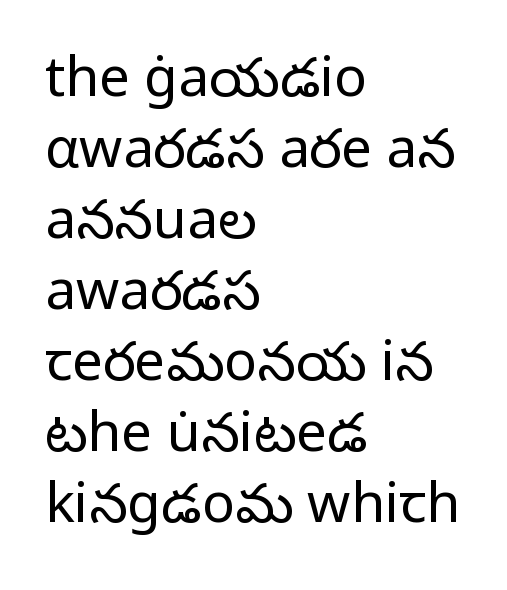
{"serif": "no", "italic": "no", "bold": "no", "weight": "regular", "width": "normal", "stroke_contrast": "low", "x_height": "medium", "monospaced": "no", "underline": "no", "align": "left", "line_spacing": "normal", "line_spacing_ratio": 1.29, "letter_spacing": "normal", "letter_spacing_em": 0.0, "glyph_px": 55}
